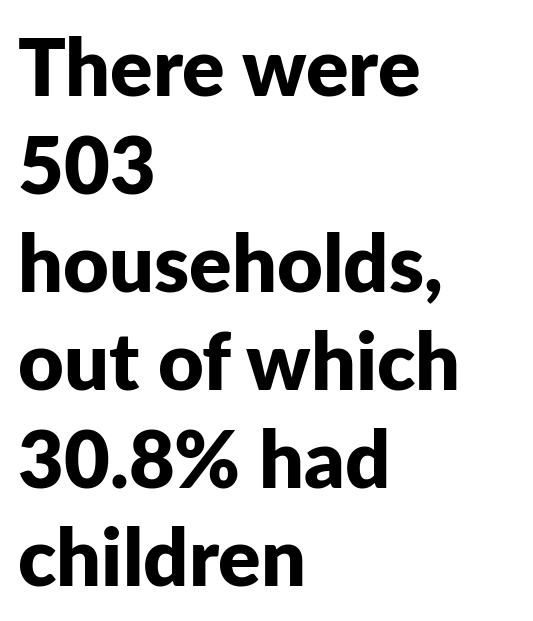
Q: Is the text bold? A: Yes.
Q: Is the text italic (slanted)? A: No, it is upright.
Q: Is the typeface a serif or a sans-serif typeface? A: Sans-serif.
Q: Is the text underlined? A: No.
Q: How is the paragraph aligned? A: Left-aligned.
Q: Is the spacing between letters normal or unusually wide? A: Normal.
Q: Width (condensed, normal, or wide)? A: Normal.
Q: Stroke contrast? A: Low.
Q: x-height? A: Medium.
Q: Monospaced? A: No.
